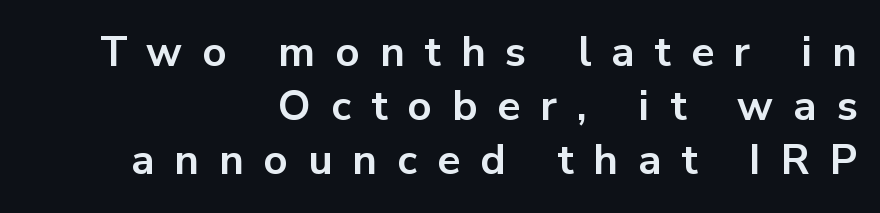
The image shows 42 px bold sans-serif type, upright; set right-aligned, normal line spacing (1.29x), unusually wide letter spacing (+0.48 em), not underlined; low stroke contrast and a medium x-height.
